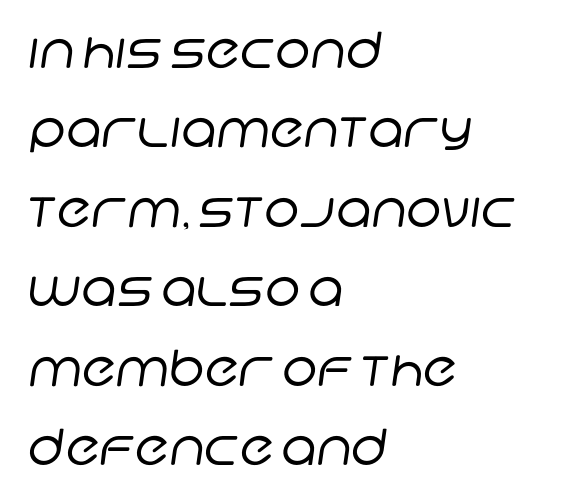
The image shows 50 px regular-weight sans-serif type; set left-aligned, normal line spacing (1.59x), normal letter spacing, not underlined; low stroke contrast and a large x-height.
